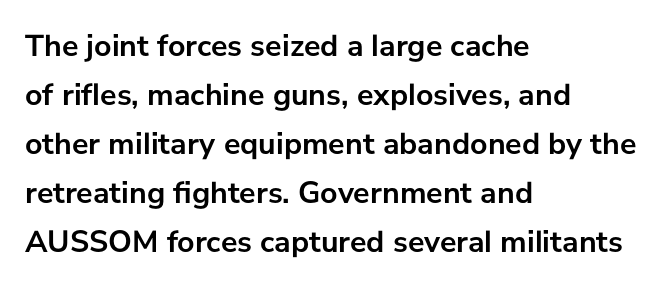
The space between consecutive lines is moderate. What stands out about the letter spacing? Nothing — it is the standard amount. You can tell from the bare stems that sans-serif type was used. Each row of text sits above clean, open space.
